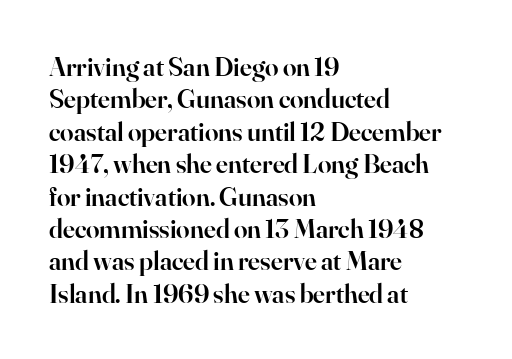
{"italic": "no", "bold": "semi", "underline": "no", "align": "left", "line_spacing_ratio": 1.2, "letter_spacing": "normal", "letter_spacing_em": 0.0, "glyph_px": 27}
